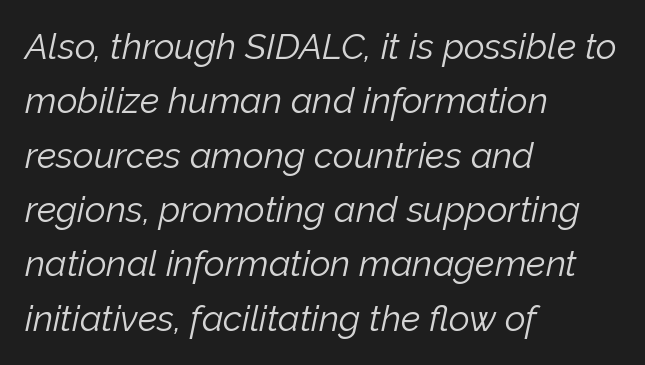
{"italic": "yes", "lean": "right", "slant_degrees": 12, "bold": "no", "weight": "light", "width": "normal", "stroke_contrast": "low", "x_height": "medium", "monospaced": "no", "underline": "no", "align": "left", "line_spacing": "normal", "line_spacing_ratio": 1.51, "letter_spacing": "normal", "letter_spacing_em": 0.0, "glyph_px": 36}
